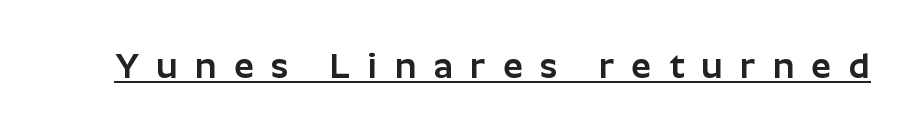
Q: Is the text italic (slanted)? A: No, it is upright.
Q: Is the typeface a serif or a sans-serif typeface? A: Sans-serif.
Q: Is the text underlined? A: Yes.
Q: Is the spacing between letters normal or unusually wide? A: Unusually wide.
Q: Width (condensed, normal, or wide)? A: Normal.
Q: Stroke contrast? A: Low.
Q: x-height? A: Medium.
Q: Monospaced? A: No.
